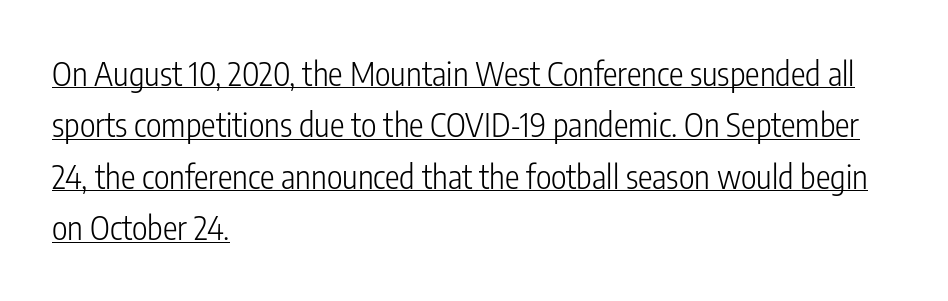
Normally led — the rows are evenly, conventionally spaced. A baseline rule has been typeset under these characters. Tracking here is standard; glyphs follow each other at the usual distance. Italic? Not at all — the glyphs are vertical.
